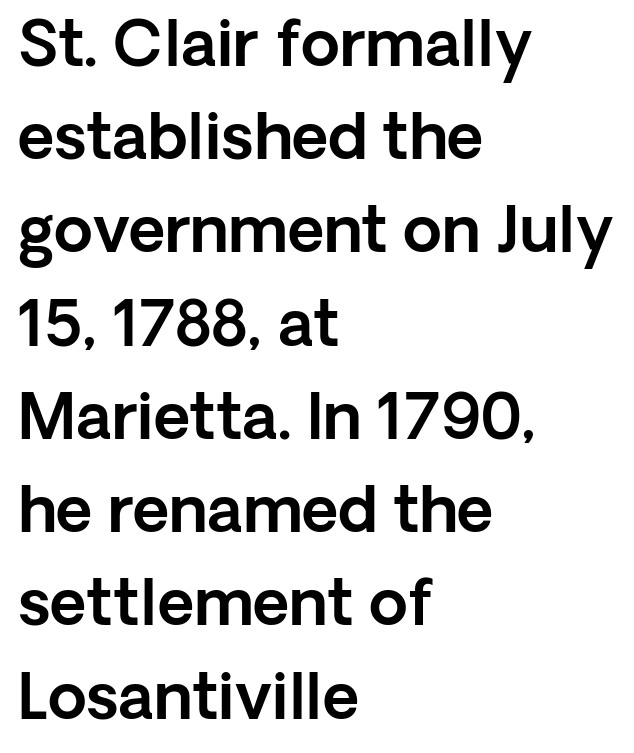
{"serif": "no", "italic": "no", "width": "normal", "x_height": "medium", "monospaced": "no", "underline": "no", "align": "left", "line_spacing": "normal", "line_spacing_ratio": 1.48, "letter_spacing": "normal", "letter_spacing_em": 0.0, "glyph_px": 63}
